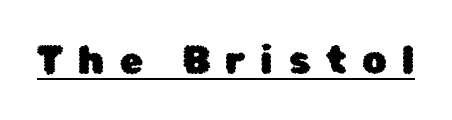
The image shows 38 px sans-serif type, upright; set unusually wide letter spacing (+0.41 em), underlined; low stroke contrast and a medium x-height.
